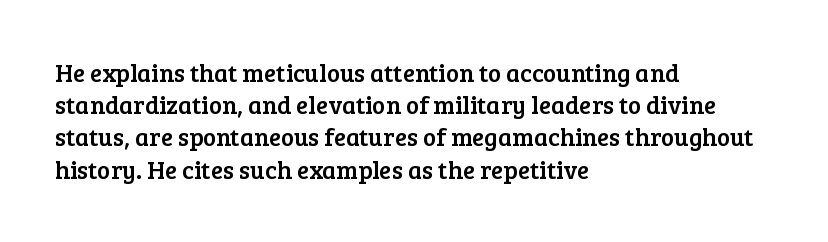
{"italic": "no", "underline": "no", "align": "left", "line_spacing": "normal", "line_spacing_ratio": 1.29, "letter_spacing": "normal", "letter_spacing_em": 0.0, "glyph_px": 25}
